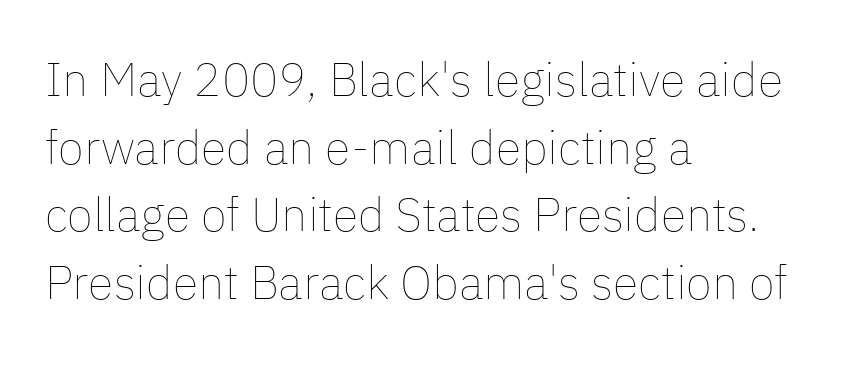
The image shows 47 px thin type, upright; set left-aligned, normal line spacing (1.44x), normal letter spacing, not underlined; low stroke contrast and a medium x-height.
